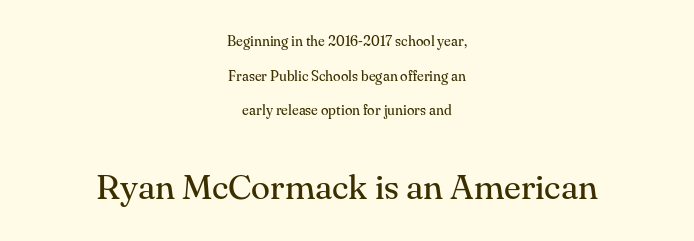
The image shows 35 px regular-weight serif type, upright; set centered, loose line spacing (2.48x), normal letter spacing, not underlined; the second (bottom) block is 2.5x larger; medium stroke contrast and a small x-height.
